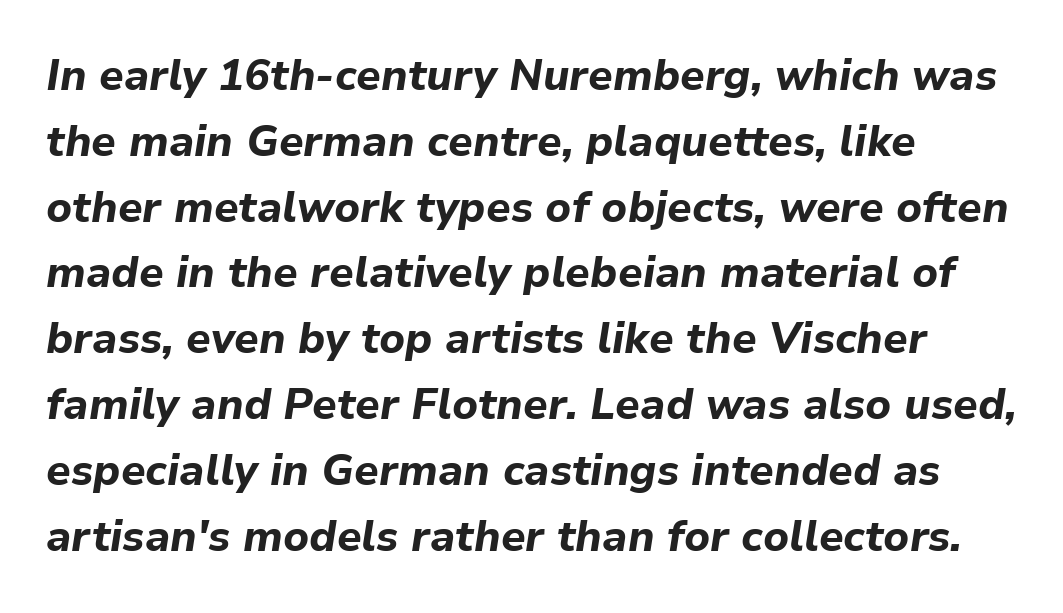
The image shows 43 px bold type, italic (leaning right); set left-aligned, normal line spacing (1.53x), normal letter spacing, not underlined; low stroke contrast and a medium x-height.
